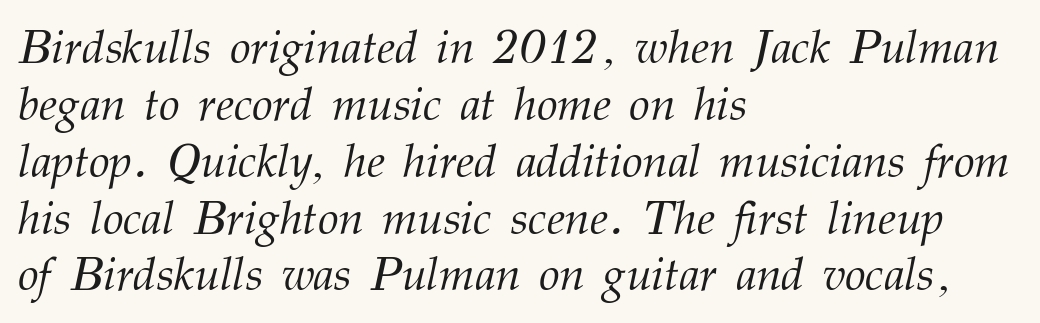
The image shows 47 px light serif type, italic (leaning right); set left-aligned, line spacing 1.21x, normal letter spacing, not underlined; medium stroke contrast and a medium x-height.
